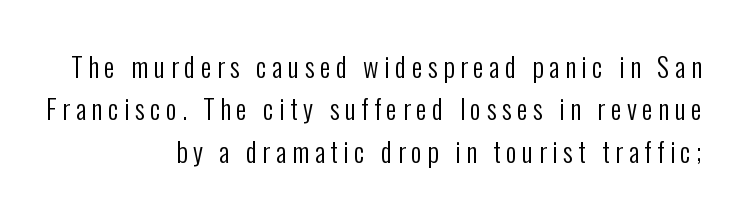
Q: Is the text bold? A: No.
Q: Is the text italic (slanted)? A: No, it is upright.
Q: Is the text underlined? A: No.
Q: How is the paragraph aligned? A: Right-aligned.
Q: Is the spacing between letters normal or unusually wide? A: Unusually wide.
Q: Is the spacing between lines tight, normal or loose? A: Normal.
